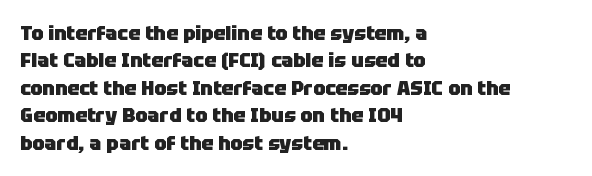
Q: Is the text bold? A: Yes.
Q: Is the text italic (slanted)? A: No, it is upright.
Q: Is the text underlined? A: No.
Q: How is the paragraph aligned? A: Left-aligned.
Q: Is the spacing between letters normal or unusually wide? A: Normal.
Q: Is the spacing between lines tight, normal or loose? A: Normal.
